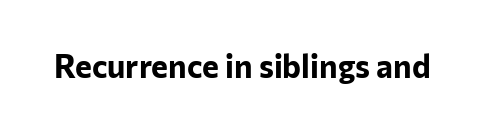
Do the characters align in a grid? No, the font is proportional. The strokes are fattened all the way to bold. The specimen omits any rule beneath the text block's lines. Words appear dense and cohesive because spacing is normal.
